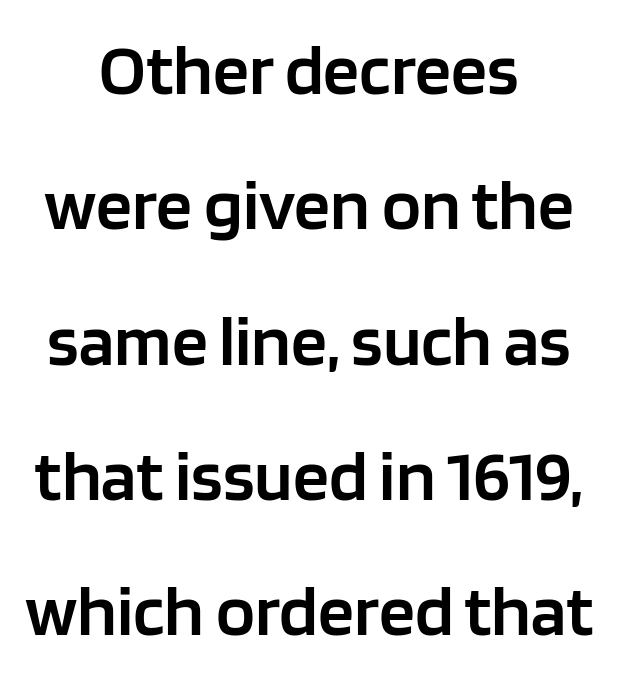
Caption: semibold face, moderately heavy strokes. Type without underlining. The letters advance in unequal steps, a hallmark of proportional type. Does the lettering tilt? It doesn't — this is upright.
